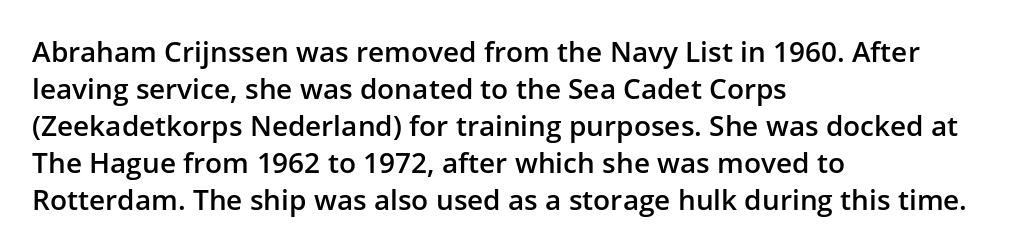
These lines are rendered in a variable-pitch font. Honestly, there is no underline to notice here at all. Every letter is mildly thick-stroked: semibold rather than bold. Reading down the block, your eye returns to a fixed left position each line.
